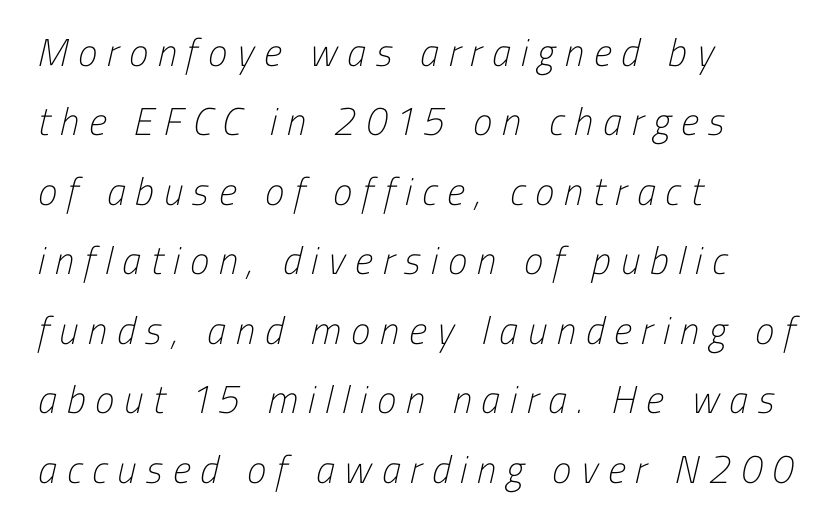
The ragged edge is on the right, which tells us the setting is flush left. The baseline area is clear. Classification — sans serif. This rendering widens character spacing well past its baseline value. This reads as an unemphasized weight, regular at the heaviest.
